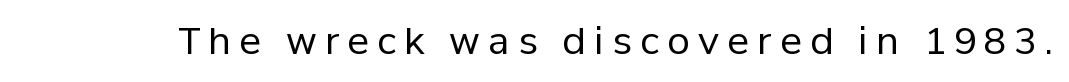
Q: Is the text bold? A: No.
Q: Is the text italic (slanted)? A: No, it is upright.
Q: Is the typeface a serif or a sans-serif typeface? A: Sans-serif.
Q: Is the text underlined? A: No.
Q: Is the spacing between letters normal or unusually wide? A: Unusually wide.
Q: Width (condensed, normal, or wide)? A: Normal.
Q: Stroke contrast? A: Low.
Q: x-height? A: Medium.
Q: Monospaced? A: No.
